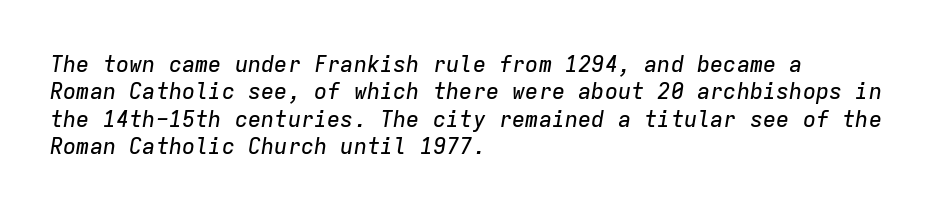
The image shows 22 px text type, italic (leaning right); set left-aligned, line spacing 1.24x, normal letter spacing, not underlined.
